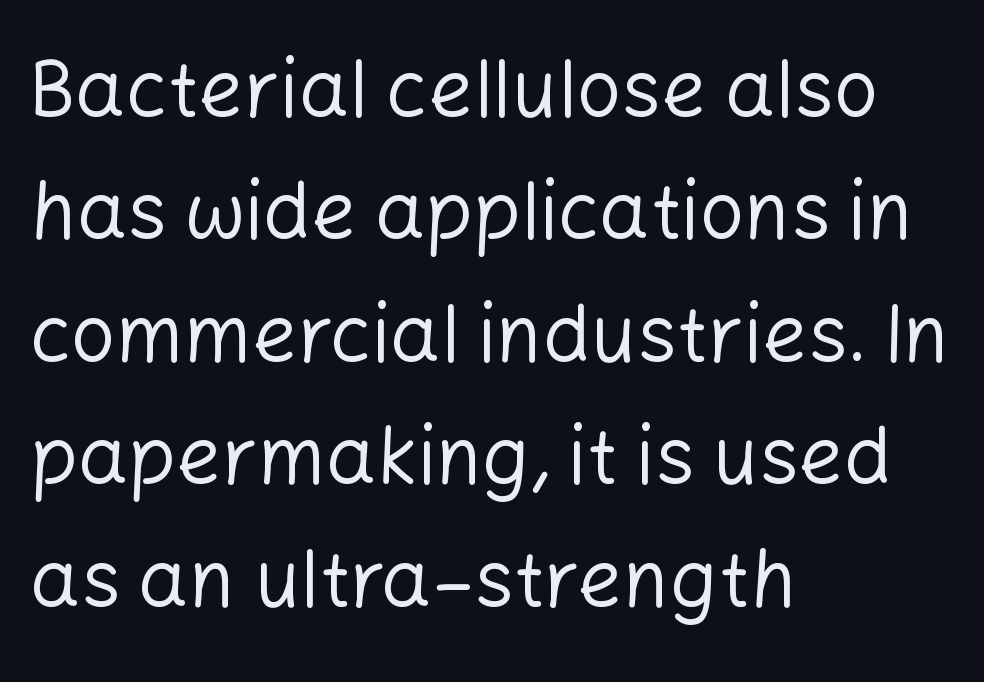
The image shows 79 px regular-weight sans-serif type, upright; set left-aligned, normal line spacing (1.55x), normal letter spacing, not underlined; low stroke contrast and a medium x-height.
